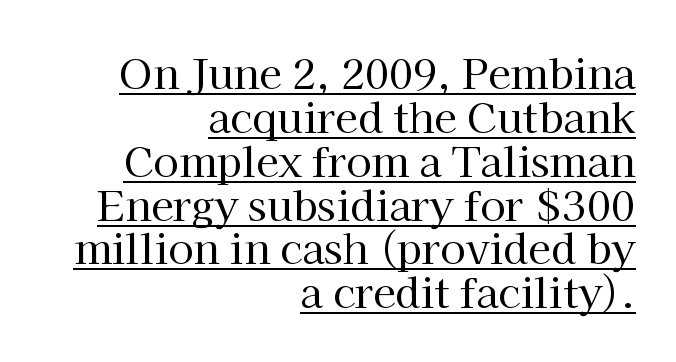
Q: Is the text bold? A: No.
Q: Is the text italic (slanted)? A: No, it is upright.
Q: Is the typeface a serif or a sans-serif typeface? A: Serif.
Q: Is the text underlined? A: Yes.
Q: How is the paragraph aligned? A: Right-aligned.
Q: Is the spacing between letters normal or unusually wide? A: Normal.
Q: Is the spacing between lines tight, normal or loose? A: Tight.
Q: Width (condensed, normal, or wide)? A: Normal.
Q: Stroke contrast? A: High.
Q: x-height? A: Medium.
Q: Monospaced? A: No.
